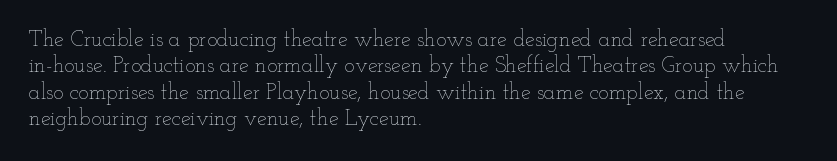
{"italic": "no", "bold": "no", "underline": "no", "align": "left", "line_spacing_ratio": 1.2, "letter_spacing": "normal", "letter_spacing_em": 0.0, "glyph_px": 22}
